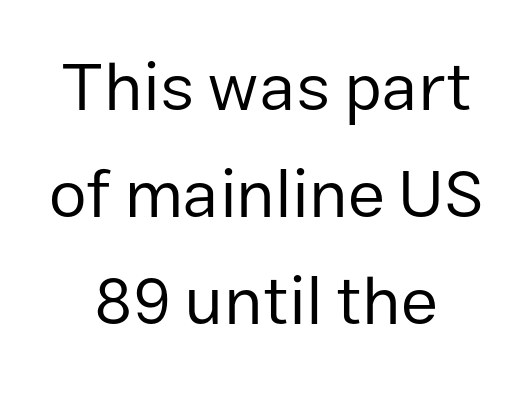
Posture: straight, roman, zero tilt. Lines of text with bare space underneath. The horizontal fit of the characters is conventional and even. Vertically, the passage feels balanced, rows spaced as you'd expect.
